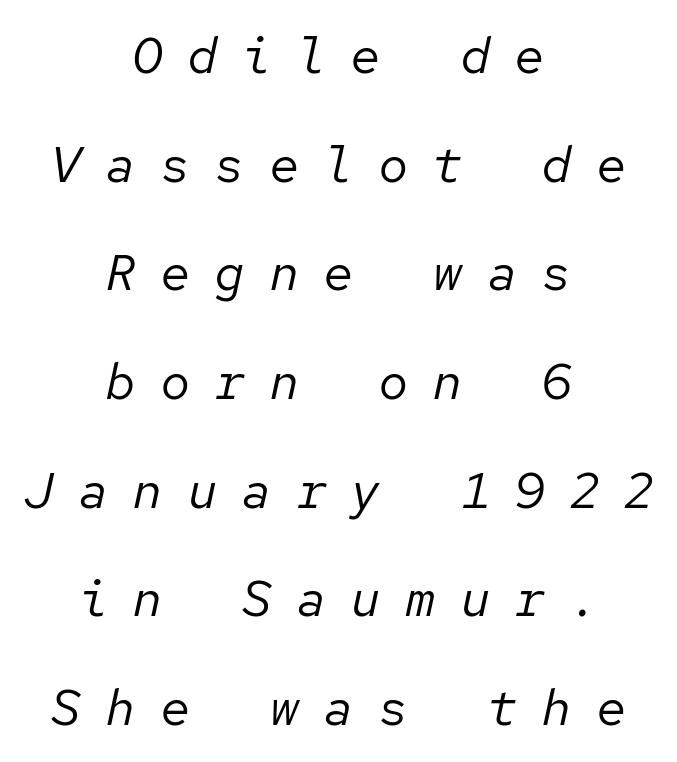
Q: Is the text bold? A: No.
Q: Is the text italic (slanted)? A: Yes, it leans right by about 12 degrees.
Q: Is the text underlined? A: No.
Q: How is the paragraph aligned? A: Centered.
Q: Is the spacing between letters normal or unusually wide? A: Unusually wide.
Q: Is the spacing between lines tight, normal or loose? A: Loose.
Q: Width (condensed, normal, or wide)? A: Normal.
Q: Stroke contrast? A: Low.
Q: x-height? A: Medium.
Q: Monospaced? A: Yes.
